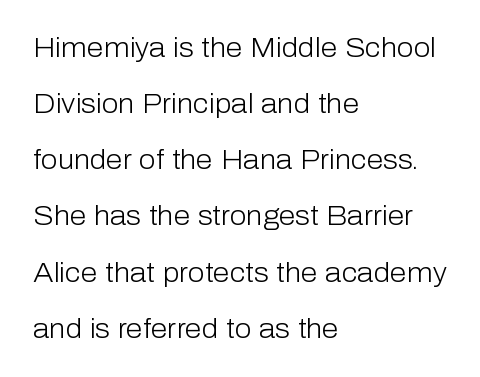
The lettering stays uniformly vertical, giving the passage a roman look. Beneath every word, the page is bare. Look at the tracking — it's just the regular setting, nothing added. This sample trades compactness for vertical openness between lines.
